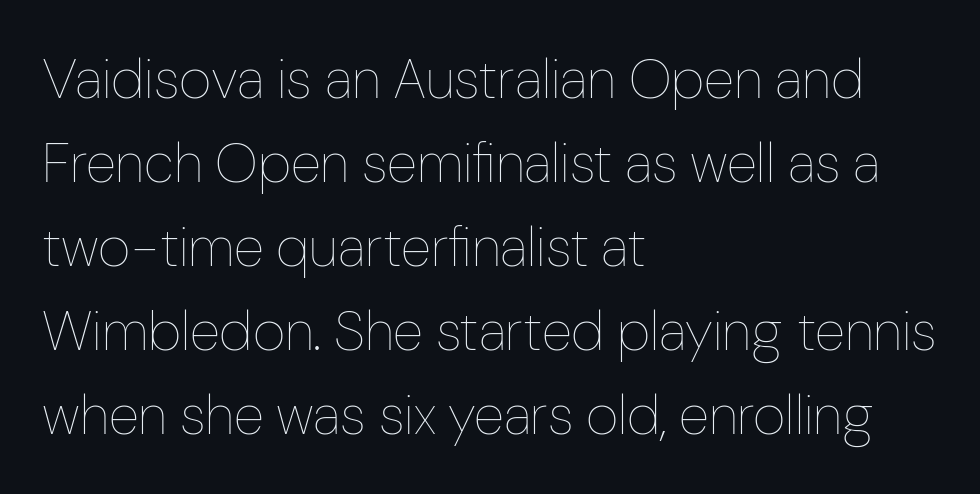
The image shows 56 px thin, condensed type, upright; set left-aligned, normal line spacing (1.5x), normal letter spacing, not underlined; low stroke contrast and a medium x-height.
